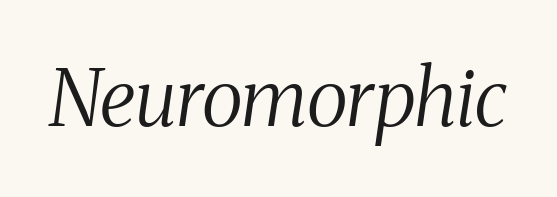
The glyphs look as if they've been sheared to an angle. What kind of face is this? One with serifs. Words appear dense and cohesive because spacing is normal. Spacing verdict: proportional, widths tailored to each character. A bare baseline throughout the passage.
